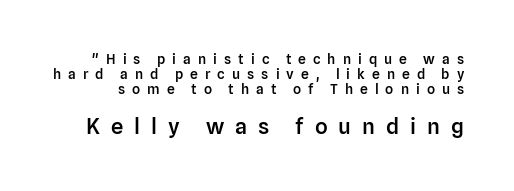
Q: Is the text bold? A: Semi-bold.
Q: Is the text italic (slanted)? A: No, it is upright.
Q: Is the text underlined? A: No.
Q: Is the spacing between letters normal or unusually wide? A: Unusually wide.
Q: Is the spacing between lines tight, normal or loose? A: Tight.
Q: Which block of text is set in a larger size, the first (top) or the second (bottom)? A: The second (bottom) one.
